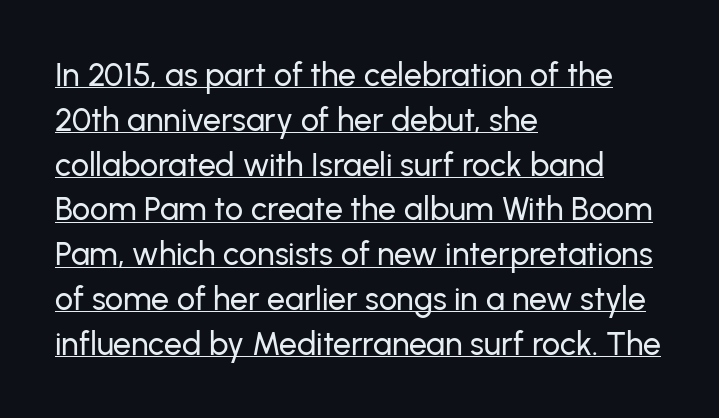
Q: Is the text italic (slanted)? A: No, it is upright.
Q: Is the typeface a serif or a sans-serif typeface? A: Sans-serif.
Q: Is the text underlined? A: Yes.
Q: How is the paragraph aligned? A: Left-aligned.
Q: Is the spacing between letters normal or unusually wide? A: Normal.
Q: Is the spacing between lines tight, normal or loose? A: Normal.
Q: Width (condensed, normal, or wide)? A: Normal.
Q: Stroke contrast? A: Low.
Q: x-height? A: Medium.
Q: Monospaced? A: No.
